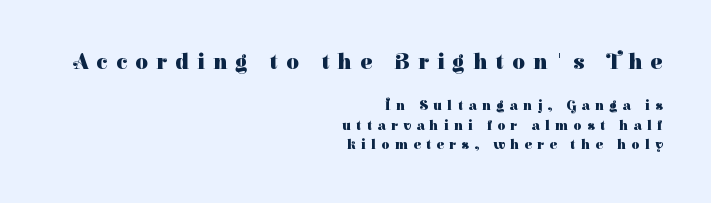
Q: Is the text bold? A: Yes.
Q: Is the text italic (slanted)? A: No, it is upright.
Q: Is the text underlined? A: No.
Q: How is the paragraph aligned? A: Right-aligned.
Q: Is the spacing between letters normal or unusually wide? A: Unusually wide.
Q: Is the spacing between lines tight, normal or loose? A: Normal.
Q: Which block of text is set in a larger size, the first (top) or the second (bottom)? A: The first (top) one.
